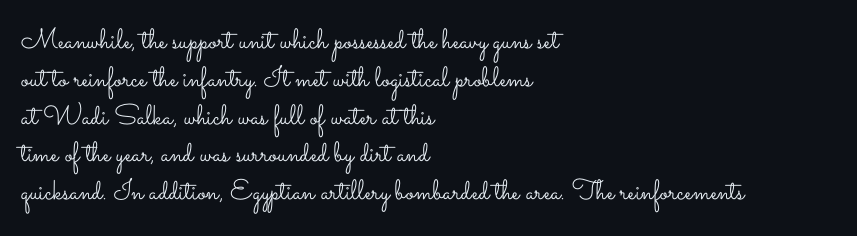
The image shows 28 px light, wide type; set left-aligned, normal line spacing (1.35x), normal letter spacing, not underlined; low stroke contrast and a small x-height.
